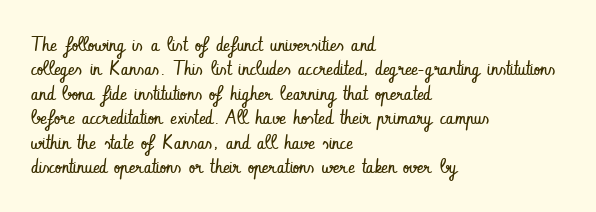
{"italic": "no", "bold": "no", "underline": "no", "align": "left", "line_spacing_ratio": 1.22, "letter_spacing": "normal", "letter_spacing_em": 0.0, "glyph_px": 20}
